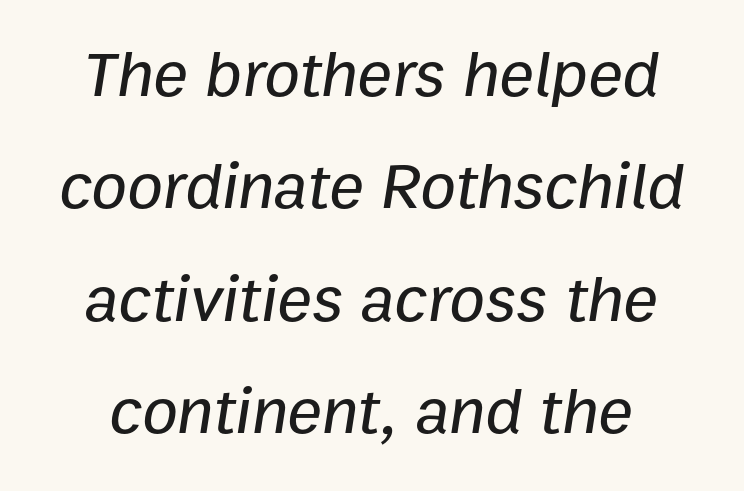
The image shows 65 px text type, italic (leaning right); set line spacing 1.73x, normal letter spacing, not underlined; low stroke contrast and a medium x-height.
